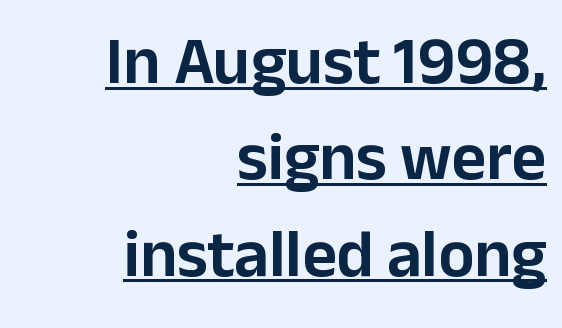
Reading down the block, your eye finds every line finishing at a fixed right position. What decoration does the sample have? An underline. The glyphs in this specimen are sans serif. Students, note that the glyphs here touch the page at normal intervals. One glance says typical: line gaps are just what's usual.
